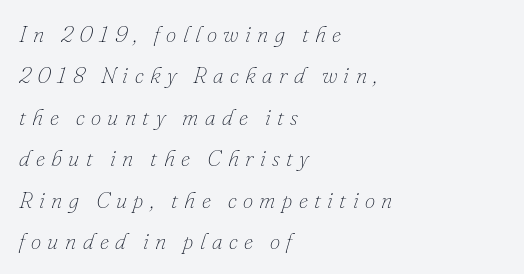
{"italic": "yes", "lean": "right", "slant_degrees": 16, "bold": "no", "underline": "no", "align": "left", "line_spacing_ratio": 1.8, "letter_spacing": "wide", "letter_spacing_em": 0.28, "glyph_px": 23}
